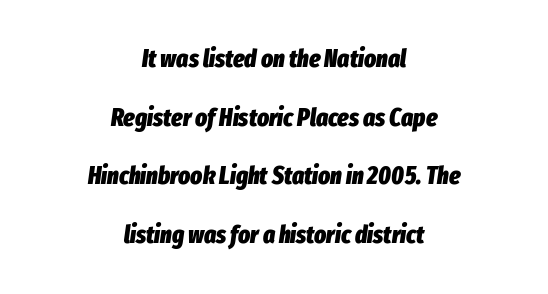
{"italic": "yes", "lean": "right", "slant_degrees": 8, "bold": "yes", "underline": "no", "align": "center", "line_spacing": "loose", "line_spacing_ratio": 2.35, "letter_spacing": "normal", "letter_spacing_em": 0.0, "glyph_px": 25}
